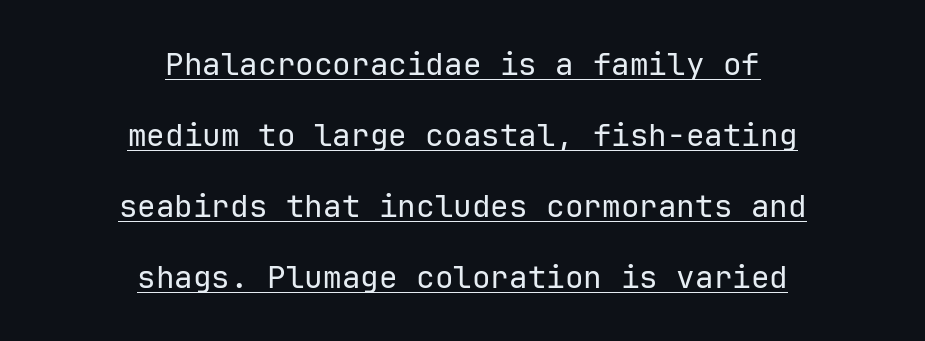
The typeface has the unassuming heft of standard copy or less. The leading is generous, giving the passage an open texture. Designer's note — italics off, roman on. Is this a sans? Yes — the strokes have no serifs. Beneath each row of characters lies a ruled line. Words appear dense and cohesive because spacing is normal.
